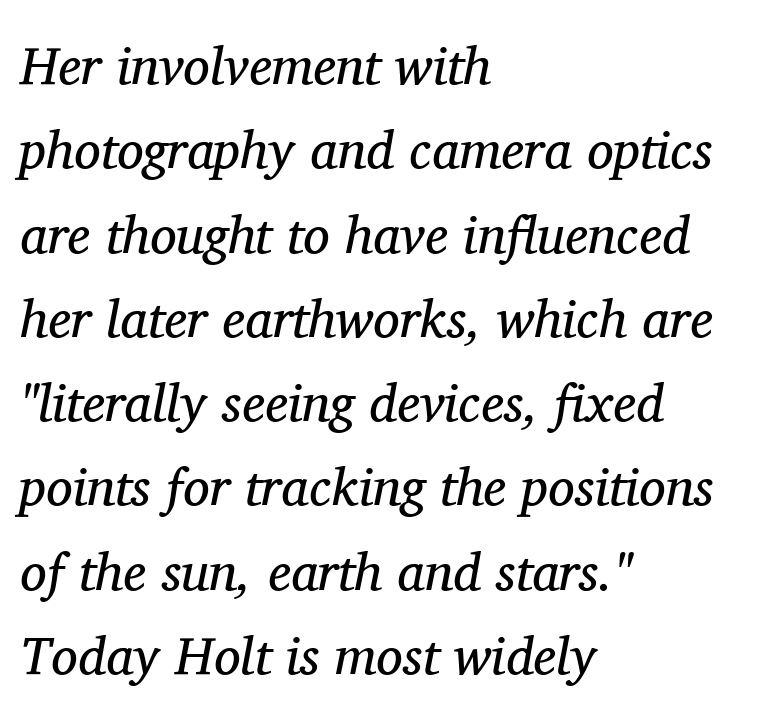
The image shows 53 px regular-weight serif type, italic (leaning right); set left-aligned, normal line spacing (1.59x), normal letter spacing, not underlined; medium stroke contrast and a medium x-height.
